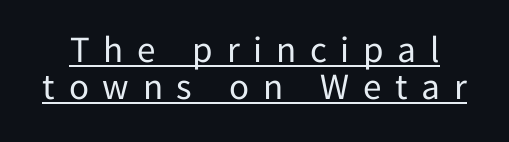
The image shows 37 px regular-weight sans-serif type, upright; set tight line spacing (1.0x), unusually wide letter spacing (+0.37 em), underlined; low stroke contrast and a medium x-height.
